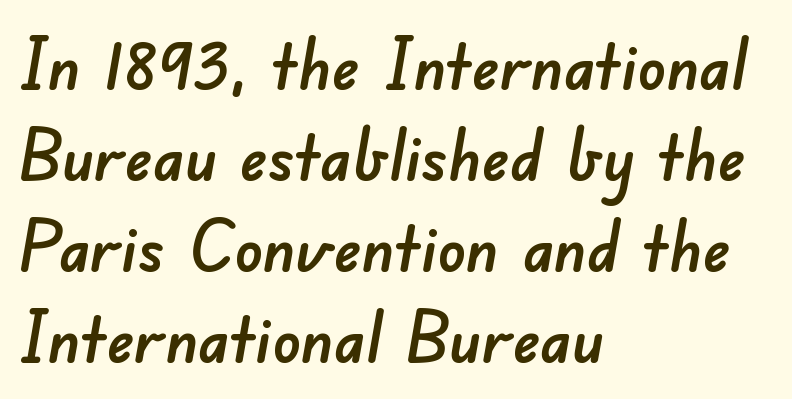
{"serif": "no", "width": "normal", "stroke_contrast": "low", "x_height": "small", "monospaced": "no", "underline": "no", "align": "left", "line_spacing": "normal", "line_spacing_ratio": 1.3, "letter_spacing": "normal", "letter_spacing_em": 0.0, "glyph_px": 70}
